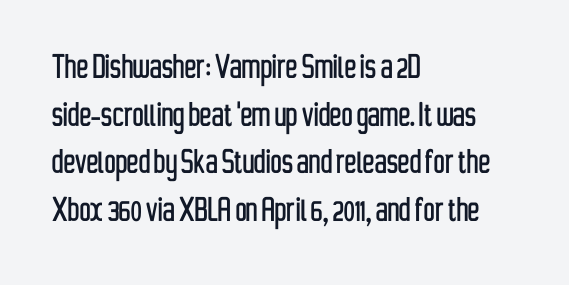
The image shows 39 px condensed sans-serif type, upright; set left-aligned, line spacing 1.22x, normal letter spacing, not underlined; low stroke contrast and a medium x-height.
